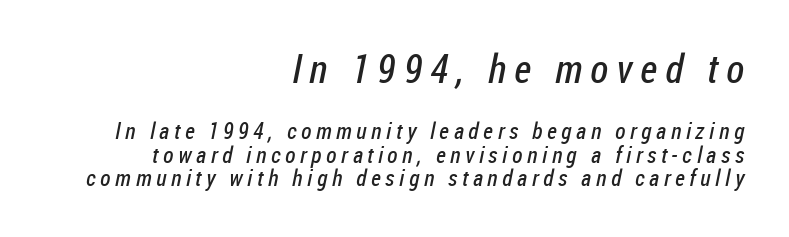
Character widths vary here, with narrow letters taking less room than wide ones. Compared with typical paragraphs, the rows here are closer together. A typesetter would call this heavily tracked-out type. Just letters on the line, the space beneath them empty. Letters have the restrained weight of plain body copy at most.
